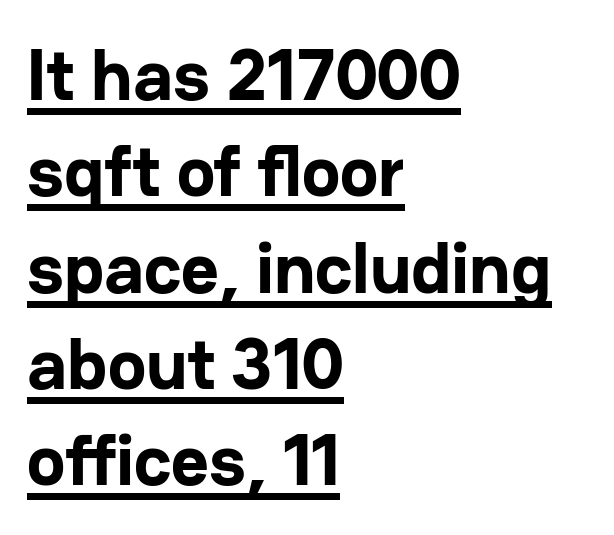
Q: Is the text bold? A: Yes.
Q: Is the text italic (slanted)? A: No, it is upright.
Q: Is the typeface a serif or a sans-serif typeface? A: Sans-serif.
Q: Is the text underlined? A: Yes.
Q: How is the paragraph aligned? A: Left-aligned.
Q: Is the spacing between letters normal or unusually wide? A: Normal.
Q: Is the spacing between lines tight, normal or loose? A: Normal.
Q: Width (condensed, normal, or wide)? A: Normal.
Q: Stroke contrast? A: Low.
Q: x-height? A: Medium.
Q: Monospaced? A: No.
